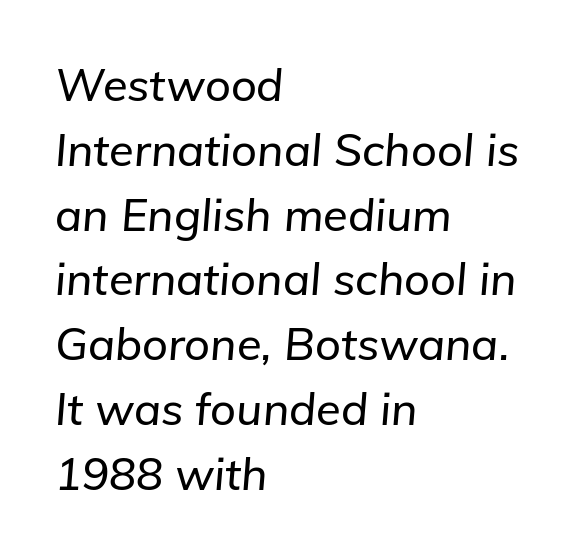
How are the letters spaced? Ordinarily, with no added tracking. Evenly set lines give the paragraph a standard silhouette. When letters slant like this, we call the style italic. Alignment: flush left. Only glyphs here, with clear space below each row.
